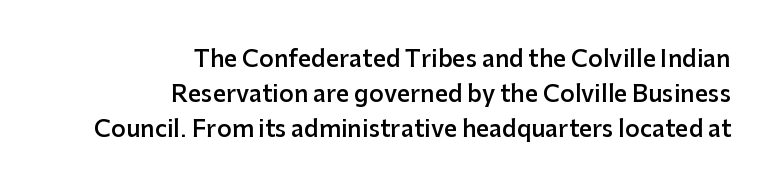
{"italic": "no", "bold": "semi", "underline": "no", "align": "right", "line_spacing": "normal", "line_spacing_ratio": 1.52, "letter_spacing": "normal", "letter_spacing_em": 0.0, "glyph_px": 23}
